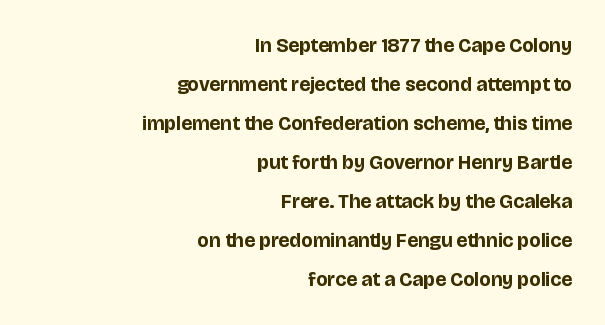
Q: Is the text bold? A: Yes.
Q: Is the text italic (slanted)? A: No, it is upright.
Q: Is the text underlined? A: No.
Q: How is the paragraph aligned? A: Right-aligned.
Q: Is the spacing between letters normal or unusually wide? A: Normal.
Q: Is the spacing between lines tight, normal or loose? A: Loose.
